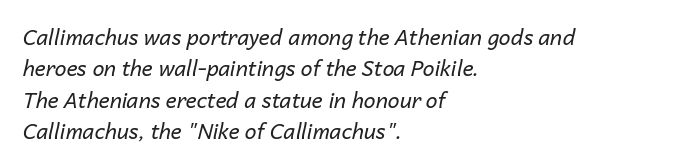
What stands out about the letter spacing? Nothing — it is the standard amount. No word sits above an underline. Students, observe: this is what conventionally led text looks like. A classic flush-left, rag-right setting is used for this passage. In terms of posture, this sample is oblique. No extra ink here — the face is not bold.
